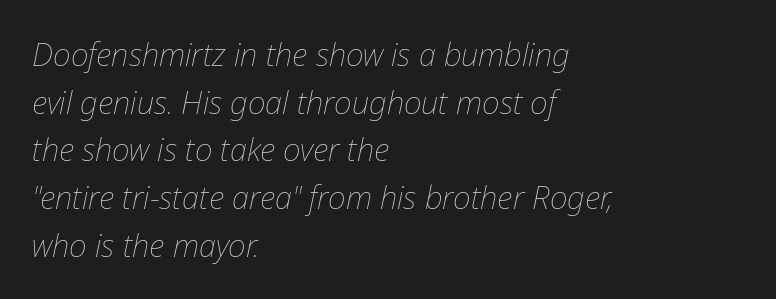
Q: Is the text bold? A: No.
Q: Is the text italic (slanted)? A: Yes, it leans right by about 12 degrees.
Q: Is the text underlined? A: No.
Q: How is the paragraph aligned? A: Left-aligned.
Q: Is the spacing between letters normal or unusually wide? A: Normal.
Q: Is the spacing between lines tight, normal or loose? A: Normal.
Q: Width (condensed, normal, or wide)? A: Normal.
Q: Stroke contrast? A: Low.
Q: x-height? A: Medium.
Q: Monospaced? A: No.
